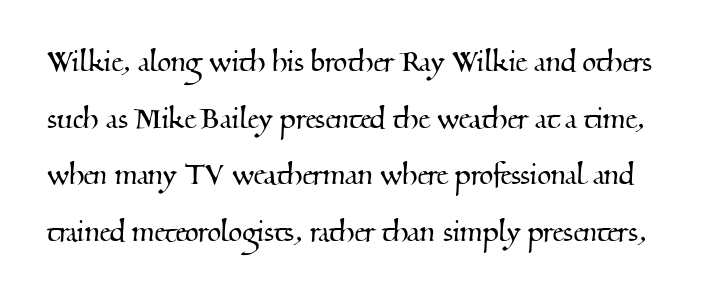
Q: Is the typeface a serif or a sans-serif typeface? A: Serif.
Q: Is the text underlined? A: No.
Q: Is the spacing between letters normal or unusually wide? A: Normal.
Q: Is the spacing between lines tight, normal or loose? A: Normal.
Q: Width (condensed, normal, or wide)? A: Normal.
Q: Stroke contrast? A: Medium.
Q: x-height? A: Small.
Q: Monospaced? A: No.
